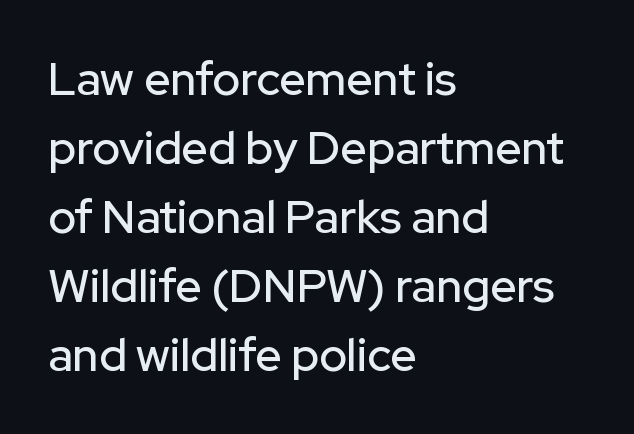
{"serif": "no", "italic": "no", "width": "normal", "stroke_contrast": "low", "x_height": "medium", "monospaced": "no", "underline": "no", "align": "left", "line_spacing": "normal", "line_spacing_ratio": 1.5, "letter_spacing": "normal", "letter_spacing_em": 0.0, "glyph_px": 46}
